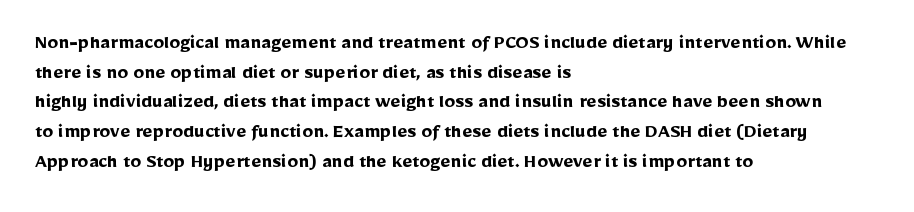
The image shows 22 px bold type, upright; set left-aligned, normal line spacing (1.35x), normal letter spacing, not underlined.
